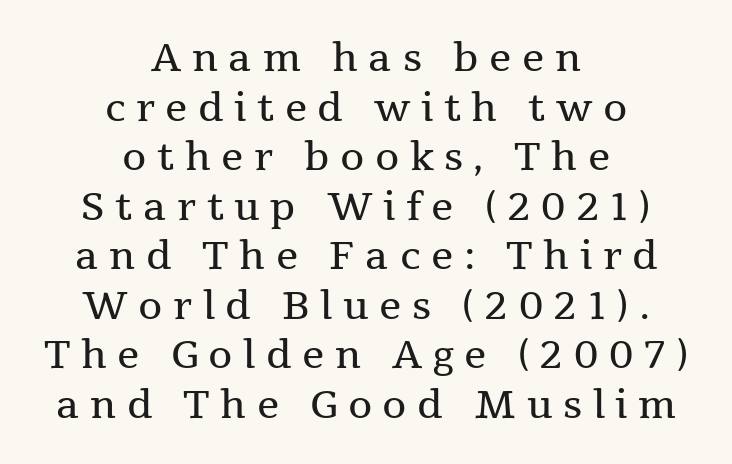
The image shows 39 px regular-weight serif type, upright; set centered, normal line spacing (1.27x), unusually wide letter spacing (+0.27 em), not underlined; medium stroke contrast and a medium x-height.
